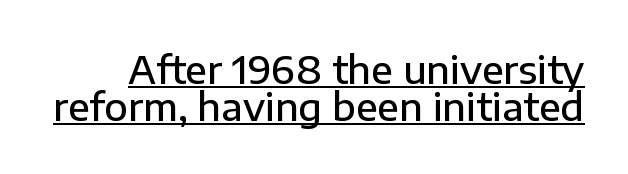
Q: Is the text bold? A: Semi-bold.
Q: Is the text italic (slanted)? A: No, it is upright.
Q: Is the typeface a serif or a sans-serif typeface? A: Sans-serif.
Q: Is the text underlined? A: Yes.
Q: Is the spacing between letters normal or unusually wide? A: Normal.
Q: Is the spacing between lines tight, normal or loose? A: Tight.
Q: Width (condensed, normal, or wide)? A: Normal.
Q: Stroke contrast? A: Low.
Q: x-height? A: Medium.
Q: Monospaced? A: No.
